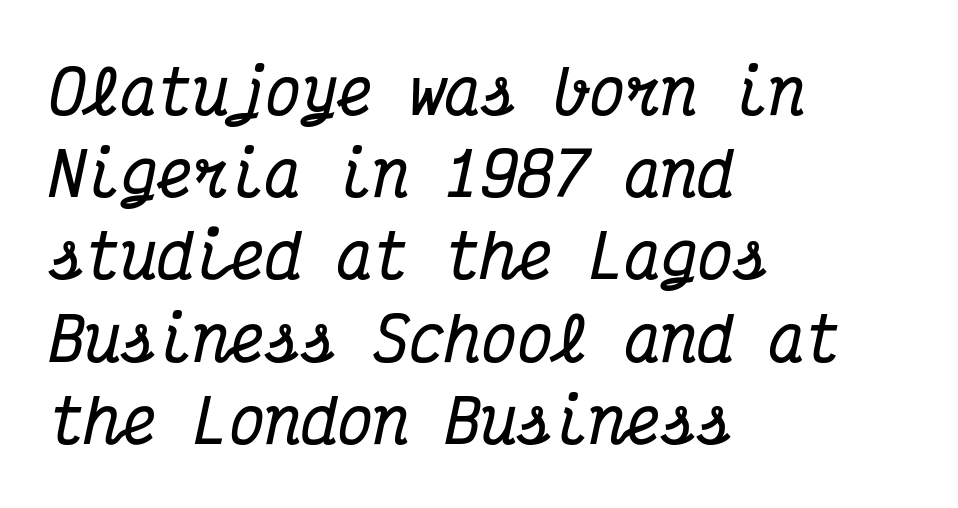
Q: Is the text bold? A: Yes.
Q: Is the text italic (slanted)? A: Yes, it leans right by about 12 degrees.
Q: Is the typeface a serif or a sans-serif typeface? A: Serif.
Q: Is the text underlined? A: No.
Q: How is the paragraph aligned? A: Left-aligned.
Q: Is the spacing between letters normal or unusually wide? A: Normal.
Q: Is the spacing between lines tight, normal or loose? A: Normal.
Q: Width (condensed, normal, or wide)? A: Condensed.
Q: Stroke contrast? A: Medium.
Q: x-height? A: Medium.
Q: Monospaced? A: Yes.
